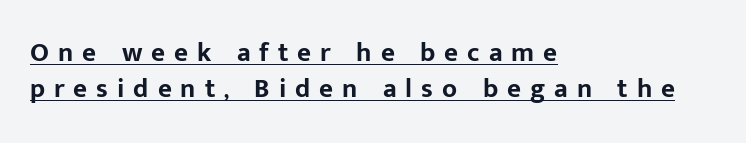
The letterforms stand isolated, each surrounded by extra space. This sample carries an underscore along the baseline area. Strong, thick strokes mark this as bold type. Quick note: not italic, upright.
